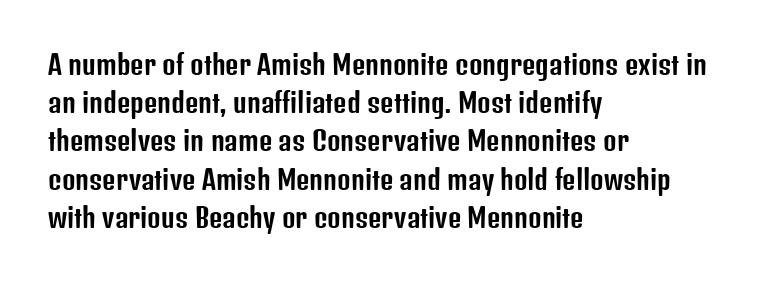
Q: Is the text italic (slanted)? A: No, it is upright.
Q: Is the text underlined? A: No.
Q: How is the paragraph aligned? A: Left-aligned.
Q: Is the spacing between letters normal or unusually wide? A: Normal.
Q: Is the spacing between lines tight, normal or loose? A: Normal.
